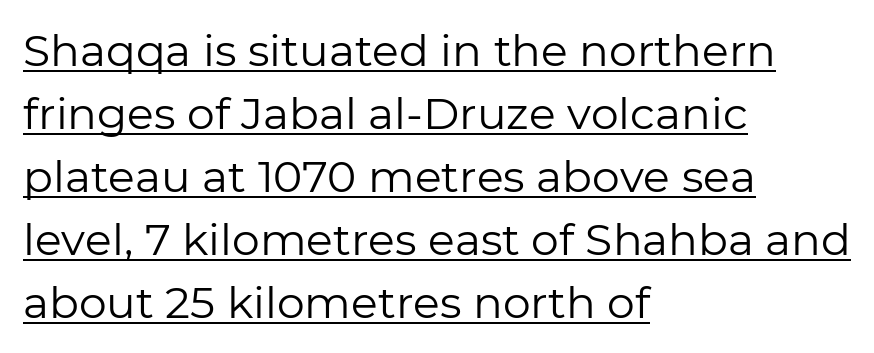
The image shows 44 px regular-weight sans-serif type, upright; set left-aligned, normal line spacing (1.43x), normal letter spacing, underlined; low stroke contrast and a medium x-height.
